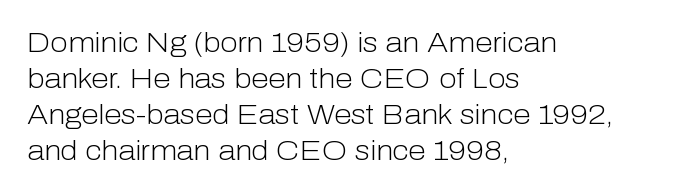
A sans-serif font was chosen for this passage. Underline: absent. Think of a printed novel: that variable character pitch is what you see here. The typography opts for an upright posture over an oblique one. One glance says typical: line gaps are just what's usual. The typeface has the unassuming heft of standard copy or less.
